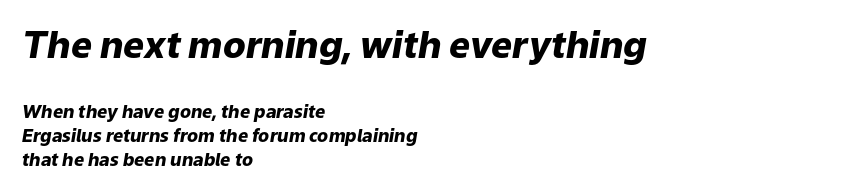
{"italic": "yes", "lean": "right", "slant_degrees": 9, "bold": "yes", "weight": "heavy", "width": "normal", "stroke_contrast": "low", "x_height": "medium", "monospaced": "no", "underline": "no", "align": "left", "line_spacing": "normal", "line_spacing_ratio": 1.32, "letter_spacing": "normal", "letter_spacing_em": 0.0, "larger_block": "first", "size_ratio": 2.06, "glyph_px": 37}
